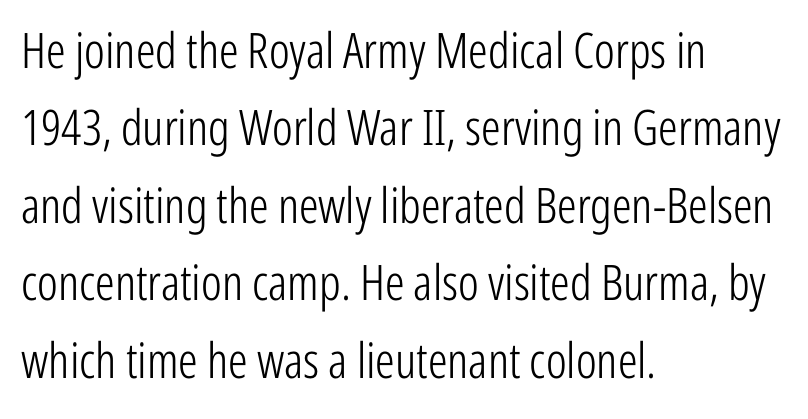
{"serif": "no", "italic": "no", "bold": "no", "weight": "light", "width": "condensed", "stroke_contrast": "low", "x_height": "medium", "monospaced": "no", "underline": "no", "align": "left", "line_spacing": "normal", "line_spacing_ratio": 1.58, "letter_spacing": "normal", "letter_spacing_em": 0.0, "glyph_px": 49}
